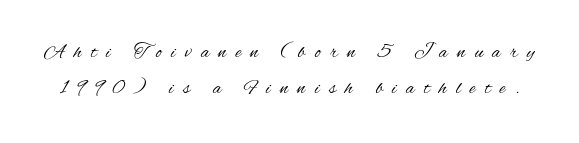
{"bold": "no", "underline": "no", "line_spacing_ratio": 1.82, "letter_spacing": "wide", "letter_spacing_em": 0.47, "glyph_px": 20}
